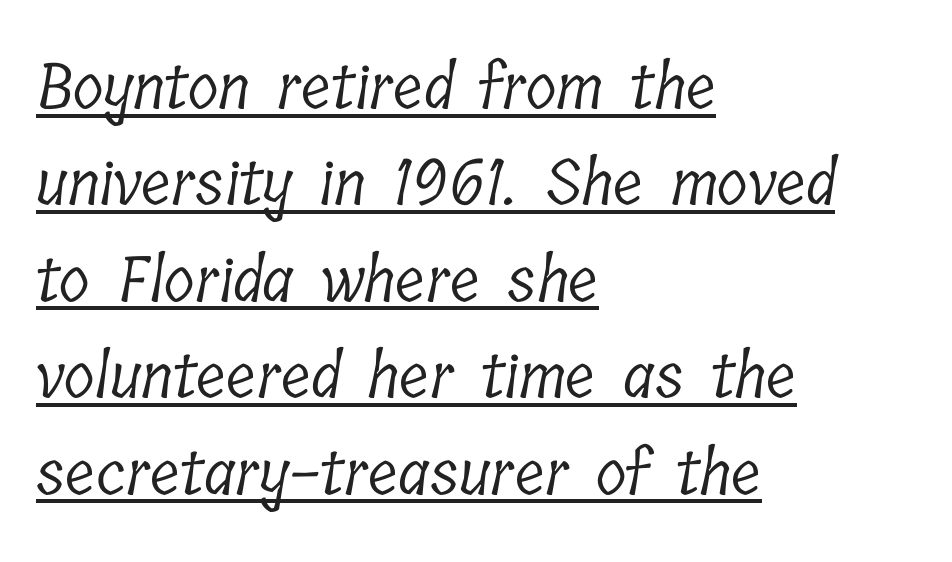
{"serif": "yes", "bold": "no", "weight": "light", "width": "condensed", "stroke_contrast": "low", "x_height": "medium", "monospaced": "no", "underline": "yes", "align": "left", "line_spacing": "normal", "line_spacing_ratio": 1.53, "letter_spacing": "normal", "letter_spacing_em": 0.0, "glyph_px": 63}
